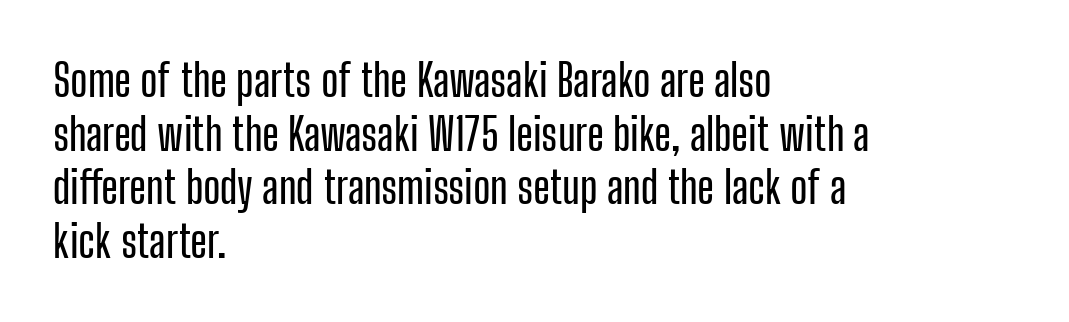
The image shows 44 px condensed sans-serif type, upright; set left-aligned, line spacing 1.22x, normal letter spacing, not underlined; low stroke contrast and a medium x-height.
